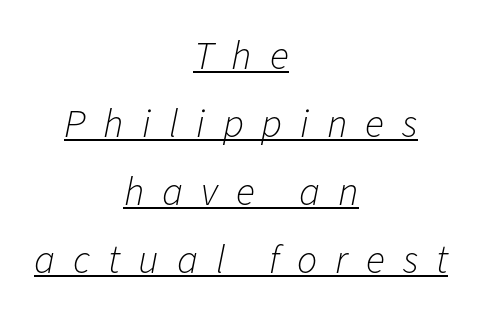
The image shows 40 px light type, italic (leaning right); set centered, normal line spacing (1.7x), unusually wide letter spacing (+0.45 em), underlined; low stroke contrast and a medium x-height.
